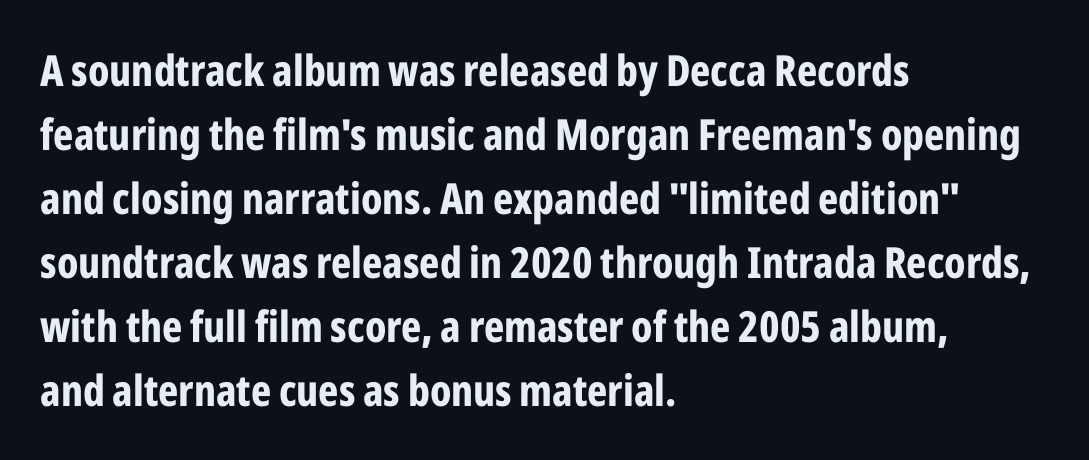
Spacing verdict: proportional, widths tailored to each character. The line texture is even and compact thanks to regular tracking. Heft: maximum for text — a bold. The typeface chosen for these lines omits serifs. The rag falls on the right side of this text block.
